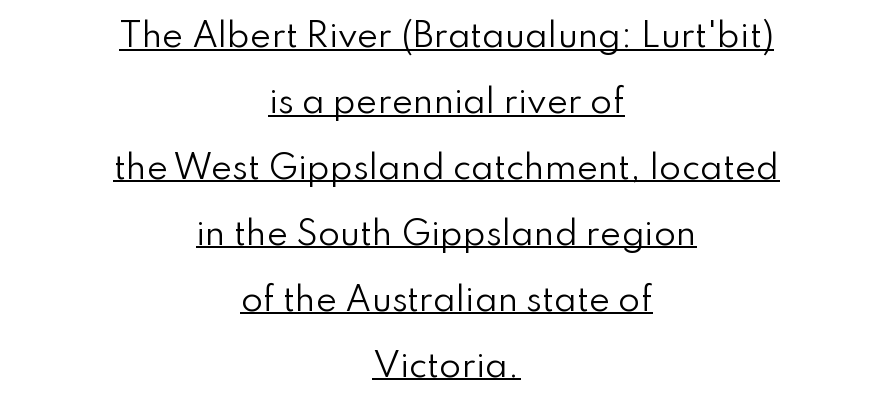
A baseline rule has been typeset under these characters. These lines stand farther apart than default settings would place them. Varying glyph widths throughout — classic text-font behaviour. The passage is arranged like a title page — every line centered. Do the letters lean? They stand straight.
